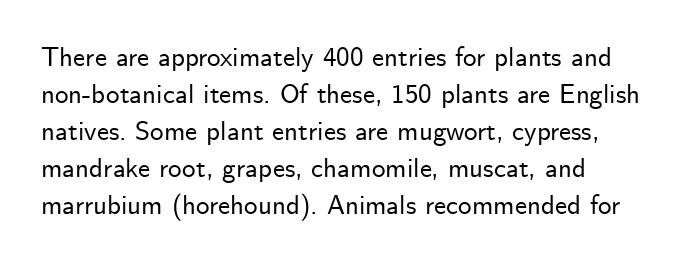
A typesetter would call this zero additional tracking. Notice how descenders clear the ascenders below comfortably — that's standard leading. Ordinary non-slanted type is in use. Letters rest on an invisible, unmarked baseline.
